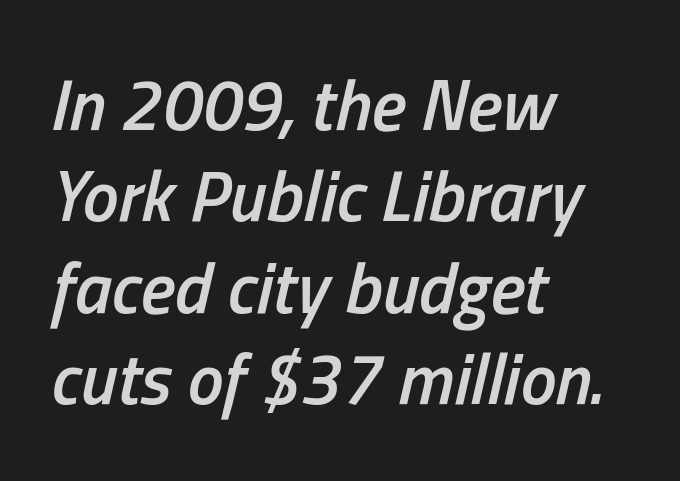
Look at the stroke-to-counter ratio: somewhat heavy, a semibold. The lines sit at an ordinary, default distance from one another. Looks like regular typesetting: each glyph gets only the width it needs. Where is the straight margin? On the left.
